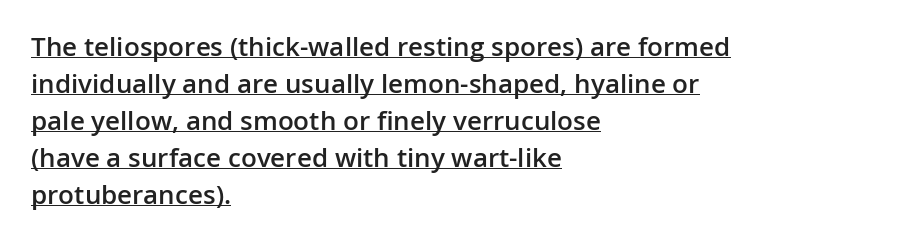
{"italic": "no", "bold": "semi", "underline": "yes", "align": "left", "line_spacing": "normal", "line_spacing_ratio": 1.42, "letter_spacing": "normal", "letter_spacing_em": 0.0, "glyph_px": 26}
